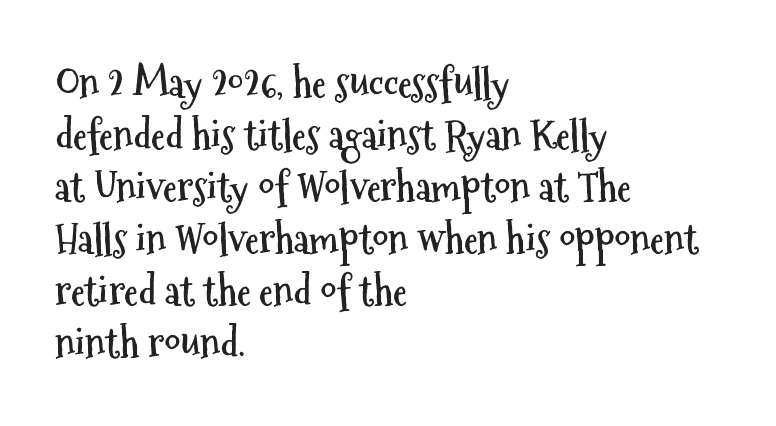
Does the copy run flush right? No — it runs flush left. The vertical gap from one line to the next is medium. Typesetter's note: full bold, strokes at maximum text heaviness. Is this a fixed-width face? No — the glyphs have proportional, varying widths. The specimen reads as upright at a glance. The space directly below the letters is spotless.
